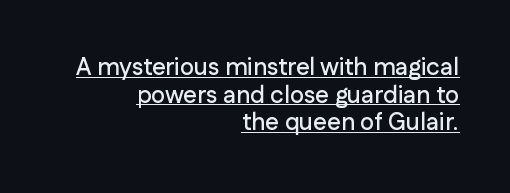
Caption: lettering with a line underneath. Rows of type sit shoulder to shoulder in the vertical direction. The lettering stays uniformly vertical, giving the passage a roman look. Notice how the passage keeps a crisp vertical edge on the right only.
